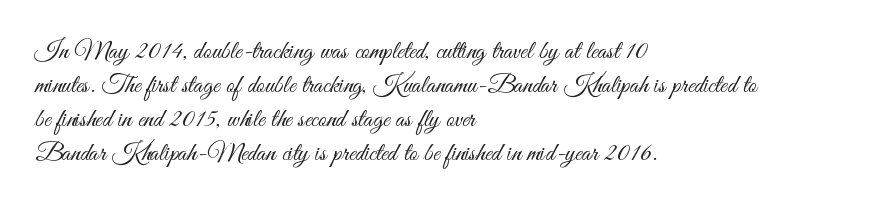
Descenders are the only things crossing below the line. All the whitespace from short lines collects on the right. The letters sit at their default tracking, neither squeezed nor spread.
